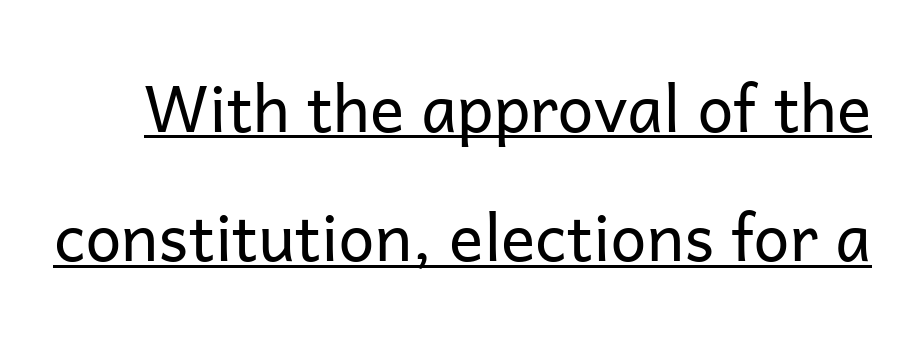
Line spacing here is loose. Each stroke keeps to a modest, everyday thickness or less. The typeface chosen for these lines omits serifs. Character widths vary here, with narrow letters taking less room than wide ones.
